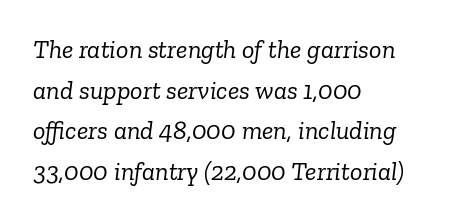
These lines sit exactly where default settings would place them. The passage shown is not bold in any degree. The lines in this sample share a left origin and differ only in where they stop. Is the type slanted? Yes — the strokes lean at a clear angle. The passage shown is not underscored anywhere. The horizontal fit of the characters is conventional and even.
